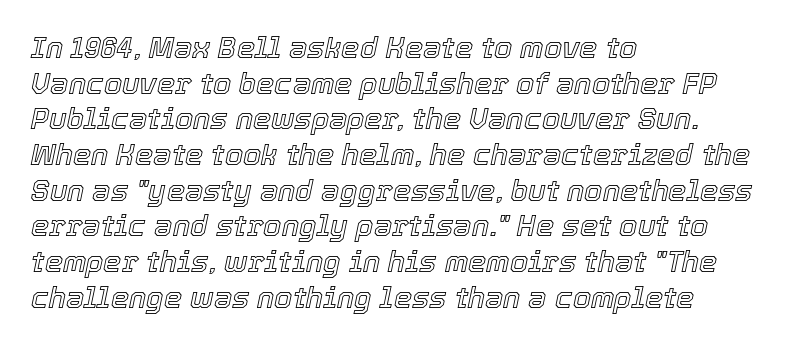
The foot of each line stays bare and open. Spacing verdict: proportional, widths tailored to each character. The font's italic variant was chosen for this text. These lines stack with their left ends in a neat column. There is no visible air inserted between adjacent glyphs.
